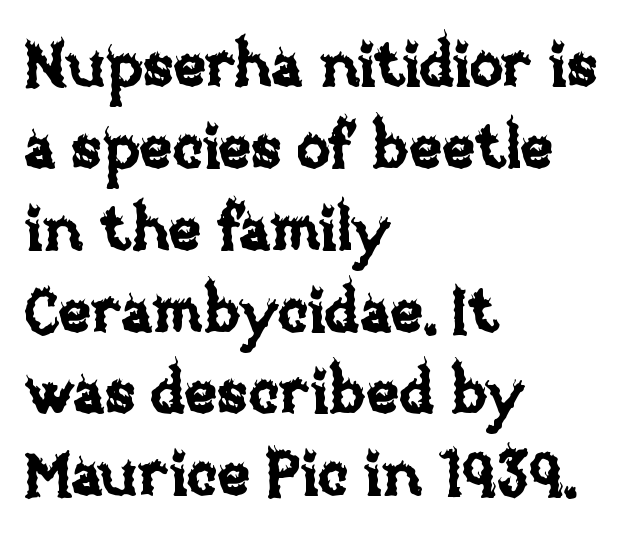
{"italic": "no", "width": "normal", "stroke_contrast": "low", "x_height": "large", "monospaced": "no", "underline": "no", "align": "left", "line_spacing": "normal", "line_spacing_ratio": 1.32, "letter_spacing": "normal", "letter_spacing_em": 0.0, "glyph_px": 62}
